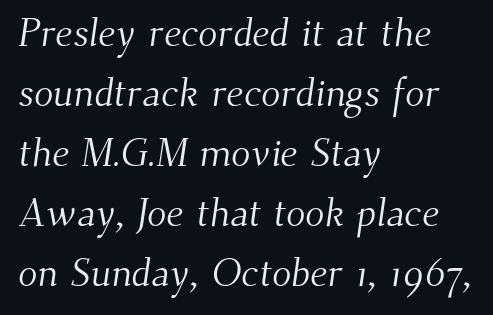
The image shows 40 px light serif type; set left-aligned, normal line spacing (1.5x), normal letter spacing, not underlined; medium stroke contrast and a small x-height.
